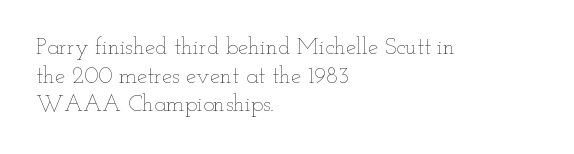
The image shows 23 px text type, upright; set left-aligned, line spacing 1.24x, normal letter spacing, not underlined.
